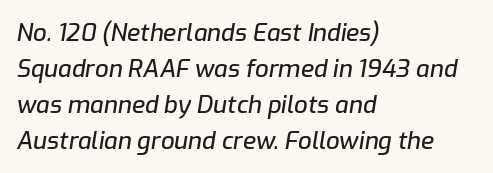
Q: Is the text italic (slanted)? A: Yes, it leans right by about 9 degrees.
Q: Is the text underlined? A: No.
Q: How is the paragraph aligned? A: Left-aligned.
Q: Is the spacing between letters normal or unusually wide? A: Normal.
Q: Is the spacing between lines tight, normal or loose? A: Normal.
